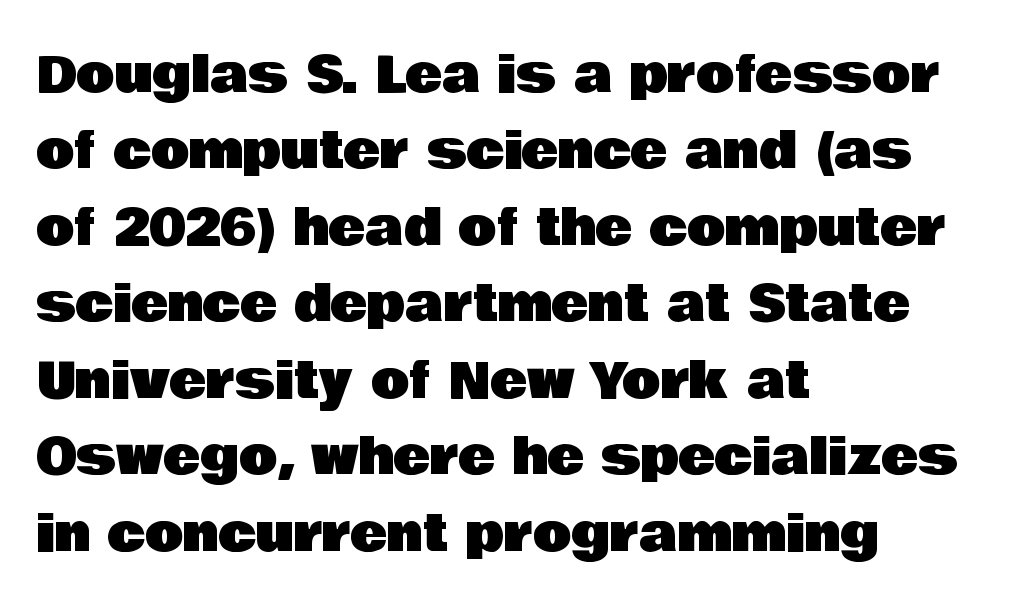
The image shows 50 px sans-serif type, upright; set left-aligned, normal line spacing (1.53x), normal letter spacing, not underlined; low stroke contrast and a large x-height.
